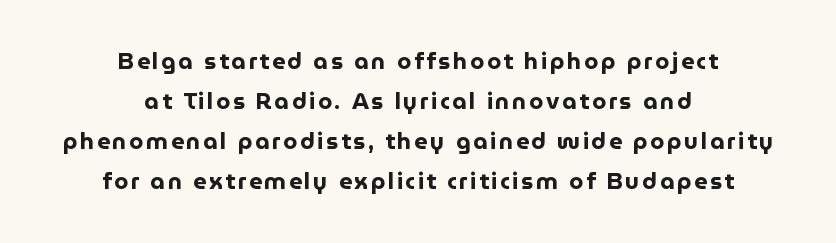
{"italic": "no", "bold": "yes", "underline": "no", "align": "center", "line_spacing_ratio": 1.74, "glyph_px": 23}
